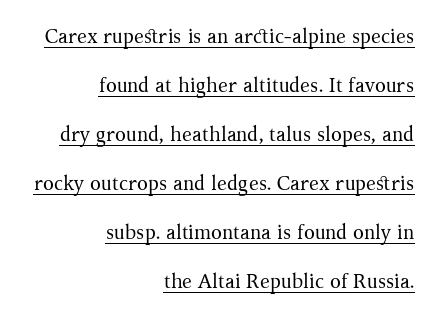
{"italic": "no", "bold": "no", "underline": "yes", "align": "right", "line_spacing": "loose", "line_spacing_ratio": 2.45, "letter_spacing": "normal", "letter_spacing_em": 0.0, "glyph_px": 20}
